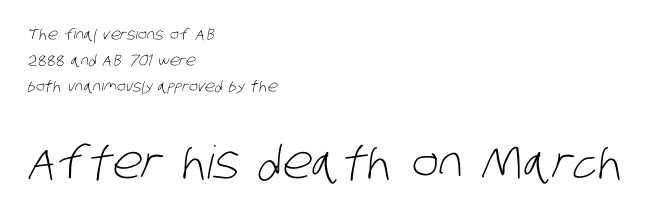
Beneath every word, the page is bare. Here the designer chose a conventional face with non-uniform glyph widths. Type size steps up from the first block to the second. A light-to-regular cut is what we see here. A typesetter would call this zero additional tracking.
